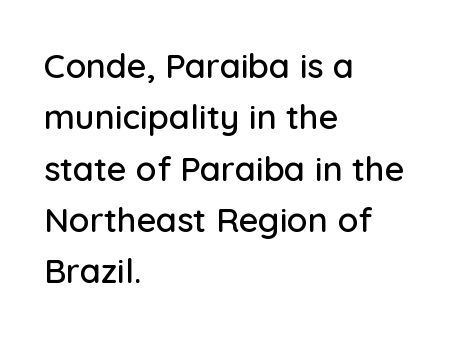
Q: Is the text italic (slanted)? A: No, it is upright.
Q: Is the typeface a serif or a sans-serif typeface? A: Sans-serif.
Q: Is the text underlined? A: No.
Q: How is the paragraph aligned? A: Left-aligned.
Q: Is the spacing between letters normal or unusually wide? A: Normal.
Q: Is the spacing between lines tight, normal or loose? A: Normal.
Q: Width (condensed, normal, or wide)? A: Normal.
Q: Stroke contrast? A: Low.
Q: x-height? A: Medium.
Q: Monospaced? A: No.
